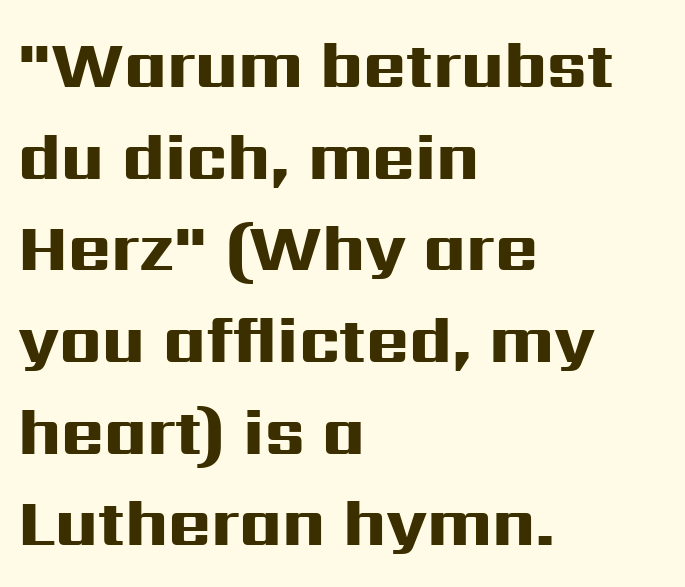
The leading is moderate, giving the passage an even texture. The passage shown is not underscored anywhere. Observe the absence of serifs on each vertical stroke in this sample. The rendering anchors every line to the left-hand side.
